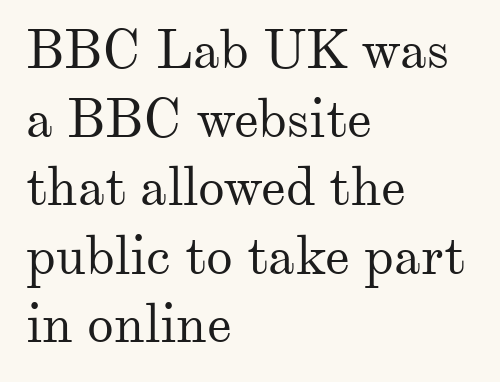
Q: Is the text bold? A: No.
Q: Is the text italic (slanted)? A: No, it is upright.
Q: Is the typeface a serif or a sans-serif typeface? A: Serif.
Q: Is the text underlined? A: No.
Q: How is the paragraph aligned? A: Left-aligned.
Q: Is the spacing between letters normal or unusually wide? A: Normal.
Q: Is the spacing between lines tight, normal or loose? A: Normal.
Q: Width (condensed, normal, or wide)? A: Normal.
Q: Stroke contrast? A: Medium.
Q: x-height? A: Small.
Q: Monospaced? A: No.
